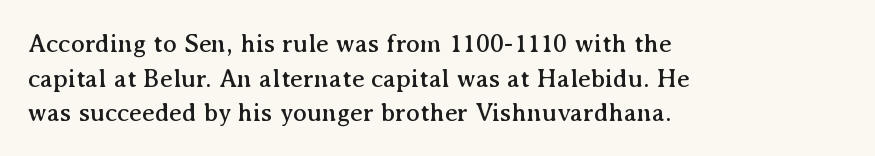
{"italic": "no", "underline": "no", "align": "left", "line_spacing": "normal", "line_spacing_ratio": 1.33, "letter_spacing": "normal", "letter_spacing_em": 0.0, "glyph_px": 26}
